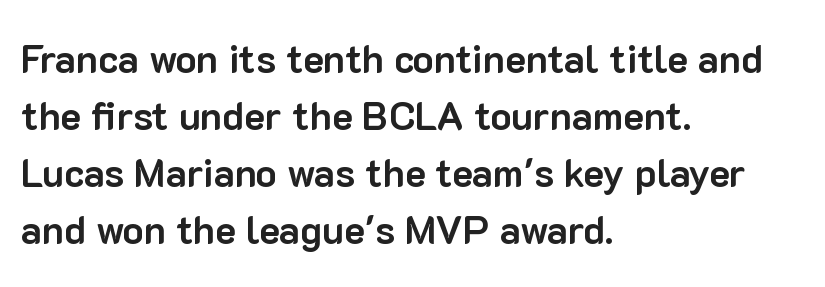
The image shows 39 px bold sans-serif type, upright; set left-aligned, normal line spacing (1.46x), normal letter spacing, not underlined; low stroke contrast and a medium x-height.
